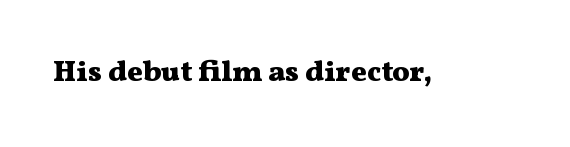
The image shows 29 px heavy, wide serif type, upright; set normal letter spacing, not underlined; medium stroke contrast and a medium x-height.
